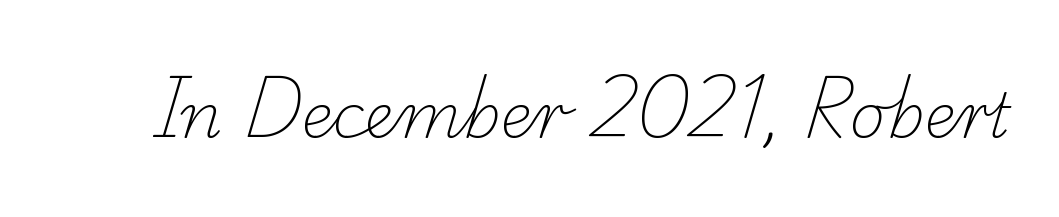
{"serif": "yes", "bold": "no", "weight": "light", "width": "normal", "stroke_contrast": "low", "x_height": "small", "monospaced": "no", "underline": "no", "letter_spacing": "normal", "letter_spacing_em": 0.0, "glyph_px": 62}
